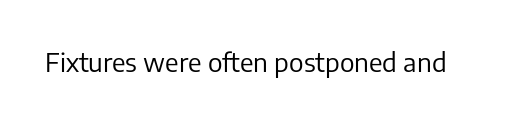
A roman cut, with each character standing at attention. Decoration check: the copy has no underline. The gaps between neighbouring characters are ordinary and unremarkable. Bold? No — there's no thickening of the strokes.
